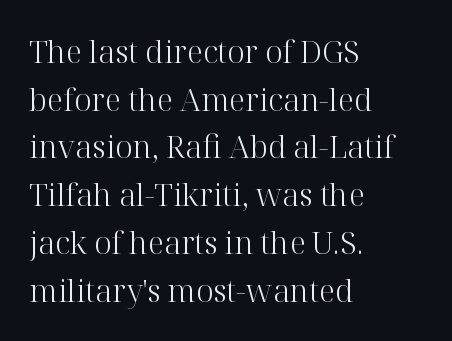
Q: Is the text bold? A: No.
Q: Is the text italic (slanted)? A: No, it is upright.
Q: Is the typeface a serif or a sans-serif typeface? A: Serif.
Q: Is the text underlined? A: No.
Q: How is the paragraph aligned? A: Left-aligned.
Q: Is the spacing between letters normal or unusually wide? A: Normal.
Q: Is the spacing between lines tight, normal or loose? A: Normal.
Q: Width (condensed, normal, or wide)? A: Normal.
Q: Stroke contrast? A: High.
Q: x-height? A: Medium.
Q: Monospaced? A: No.
